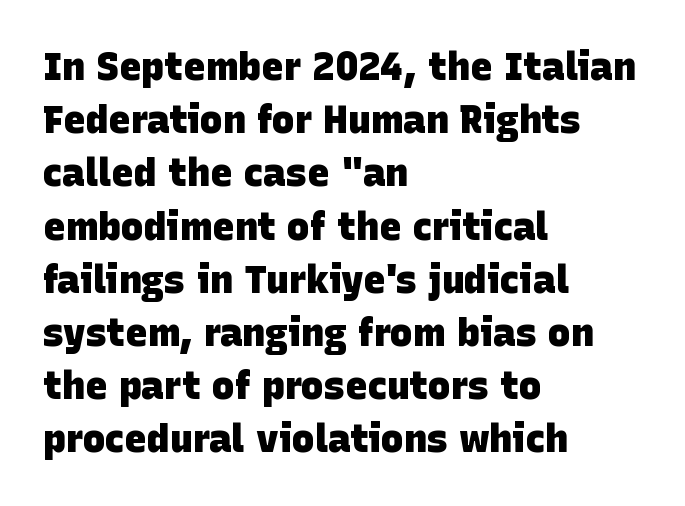
{"serif": "no", "bold": "yes", "weight": "heavy", "width": "normal", "stroke_contrast": "low", "x_height": "large", "monospaced": "no", "underline": "no", "align": "left", "line_spacing": "normal", "line_spacing_ratio": 1.4, "letter_spacing": "normal", "letter_spacing_em": 0.0, "glyph_px": 38}
